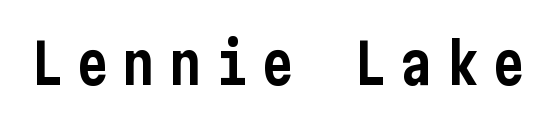
{"serif": "no", "italic": "no", "width": "condensed", "stroke_contrast": "low", "x_height": "medium", "underline": "no", "letter_spacing": "wide", "letter_spacing_em": 0.24, "glyph_px": 55}
